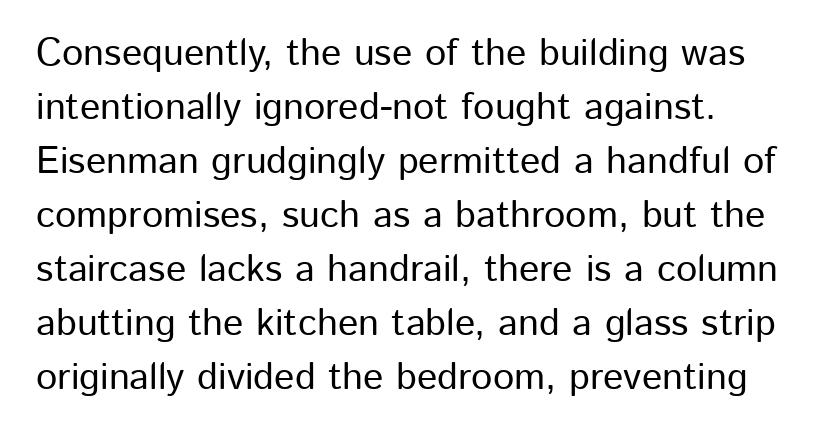
Q: Is the text italic (slanted)? A: No, it is upright.
Q: Is the typeface a serif or a sans-serif typeface? A: Sans-serif.
Q: Is the text underlined? A: No.
Q: How is the paragraph aligned? A: Left-aligned.
Q: Is the spacing between letters normal or unusually wide? A: Normal.
Q: Is the spacing between lines tight, normal or loose? A: Normal.
Q: Width (condensed, normal, or wide)? A: Normal.
Q: Stroke contrast? A: Low.
Q: x-height? A: Medium.
Q: Monospaced? A: No.
